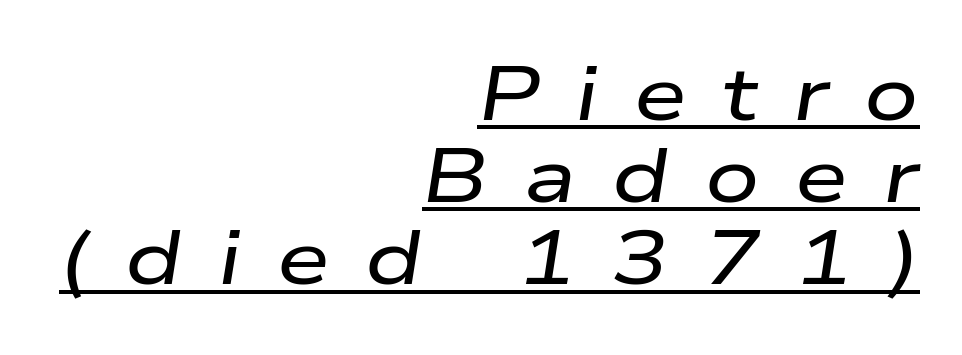
Q: Is the text italic (slanted)? A: Yes, it leans right by about 9 degrees.
Q: Is the text underlined? A: Yes.
Q: How is the paragraph aligned? A: Right-aligned.
Q: Is the spacing between letters normal or unusually wide? A: Unusually wide.
Q: Is the spacing between lines tight, normal or loose? A: Tight.
Q: Width (condensed, normal, or wide)? A: Wide.
Q: Stroke contrast? A: Low.
Q: x-height? A: Medium.
Q: Monospaced? A: No.
